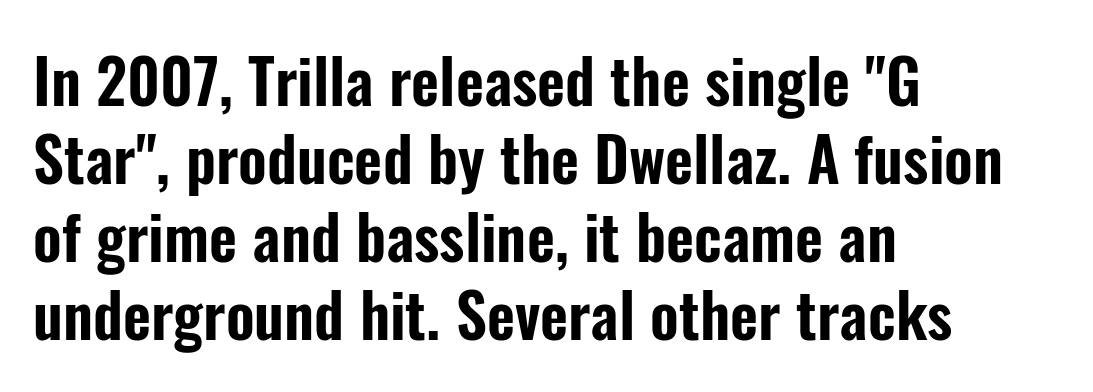
The line-height multiplier appears to be the usual default. No italicization has been applied; the sample stays upright. In terms of letterform style, serifs are entirely absent. Where is the straight margin? On the left. Spacing verdict: proportional, widths tailored to each character.
